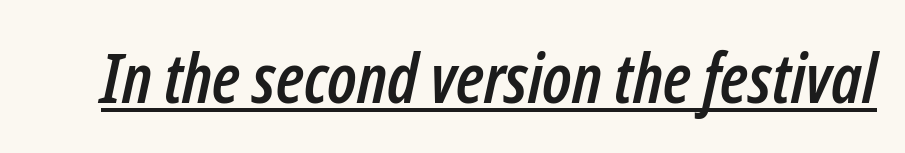
{"italic": "yes", "lean": "right", "slant_degrees": 12, "width": "condensed", "stroke_contrast": "low", "x_height": "medium", "monospaced": "no", "underline": "yes", "letter_spacing": "normal", "letter_spacing_em": 0.0, "glyph_px": 69}
